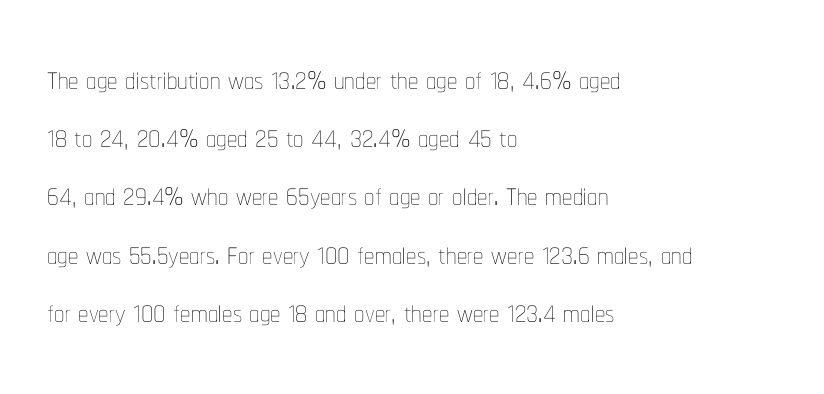
Q: Is the text bold? A: No.
Q: Is the text italic (slanted)? A: No, it is upright.
Q: Is the text underlined? A: No.
Q: How is the paragraph aligned? A: Left-aligned.
Q: Is the spacing between letters normal or unusually wide? A: Normal.
Q: Is the spacing between lines tight, normal or loose? A: Normal.
Q: Width (condensed, normal, or wide)? A: Condensed.
Q: Stroke contrast? A: Low.
Q: x-height? A: Medium.
Q: Monospaced? A: No.
